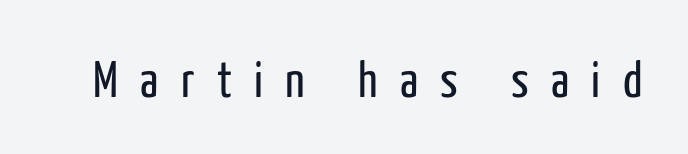
Q: Is the text bold? A: No.
Q: Is the text italic (slanted)? A: No, it is upright.
Q: Is the typeface a serif or a sans-serif typeface? A: Sans-serif.
Q: Is the text underlined? A: No.
Q: Is the spacing between letters normal or unusually wide? A: Unusually wide.
Q: Width (condensed, normal, or wide)? A: Condensed.
Q: Stroke contrast? A: Low.
Q: x-height? A: Medium.
Q: Monospaced? A: No.
